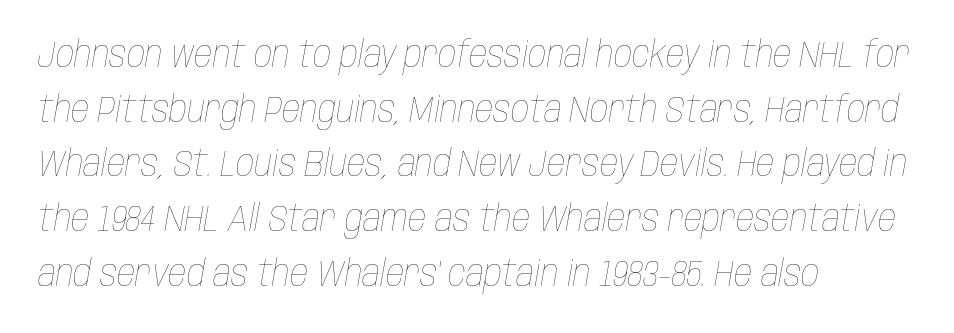
Every character sits at an angle, as italics do. You could call the tracking neutral — neither tight nor loose. Does the leading feel generous? No, just average. Words float on clear page, feet unadorned.
